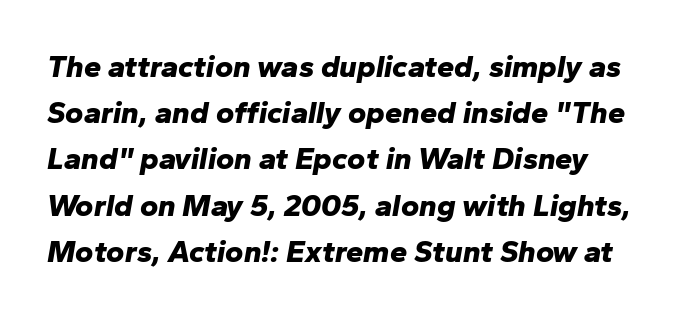
Underlining? Definitely not there. Does extra space separate the letters? No, they use regular spacing. The passage shown leans; its letterforms are oblique. Weight check: bold — yes, fully. These lines are rendered in a variable-pitch font.
